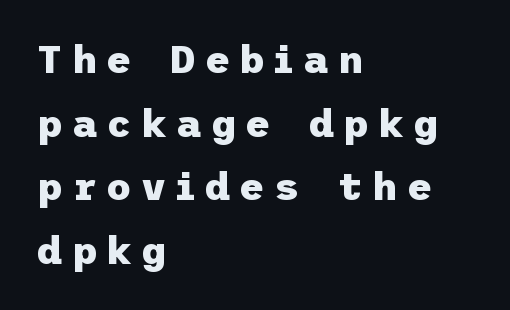
{"serif": "no", "italic": "no", "bold": "yes", "weight": "heavy", "width": "normal", "stroke_contrast": "low", "x_height": "medium", "underline": "no", "align": "left", "line_spacing": "normal", "line_spacing_ratio": 1.63, "letter_spacing": "wide", "letter_spacing_em": 0.24, "glyph_px": 39}
